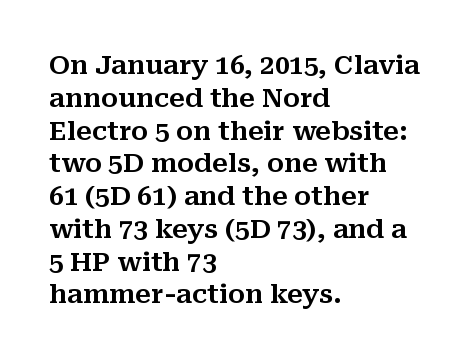
Q: Is the text italic (slanted)? A: No, it is upright.
Q: Is the text underlined? A: No.
Q: How is the paragraph aligned? A: Left-aligned.
Q: Is the spacing between letters normal or unusually wide? A: Normal.
Q: Is the spacing between lines tight, normal or loose? A: Normal.
